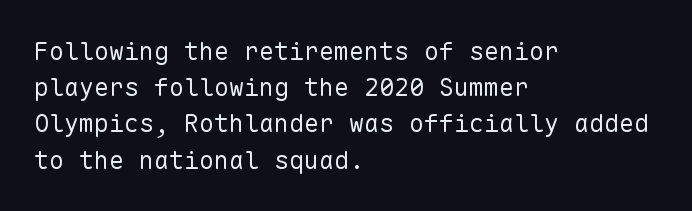
Q: Is the text bold? A: No.
Q: Is the text italic (slanted)? A: No, it is upright.
Q: Is the text underlined? A: No.
Q: How is the paragraph aligned? A: Left-aligned.
Q: Is the spacing between letters normal or unusually wide? A: Normal.
Q: Is the spacing between lines tight, normal or loose? A: Normal.
